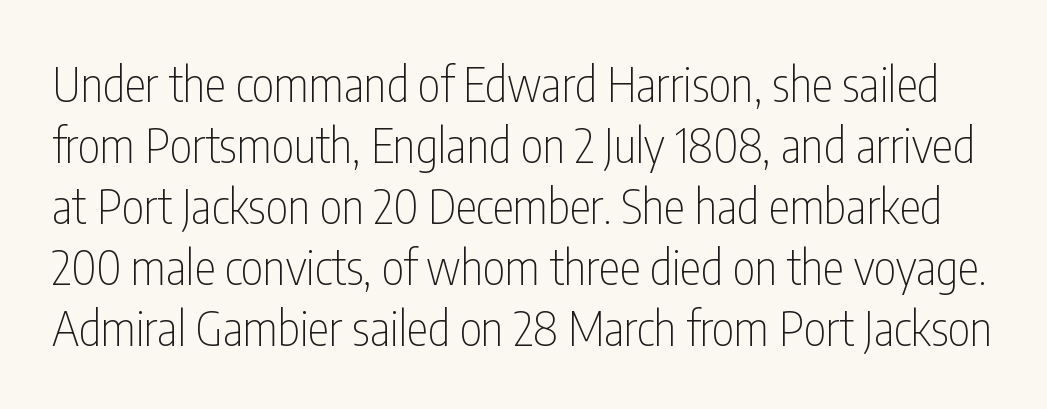
{"serif": "no", "italic": "no", "bold": "no", "weight": "thin", "width": "condensed", "stroke_contrast": "low", "x_height": "medium", "monospaced": "no", "underline": "no", "line_spacing": "normal", "line_spacing_ratio": 1.27, "letter_spacing": "normal", "letter_spacing_em": 0.0, "glyph_px": 48}
